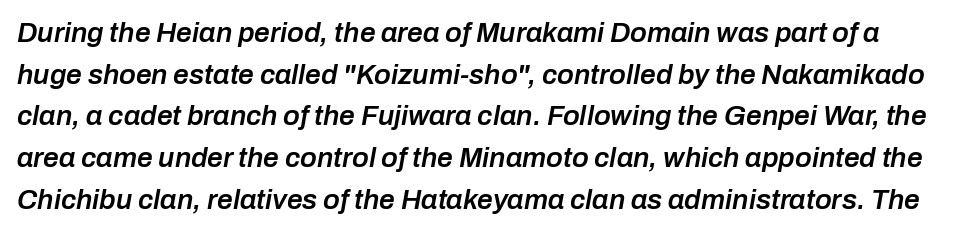
The image shows 28 px semibold type, italic (leaning right); set normal line spacing (1.49x), normal letter spacing, not underlined; low stroke contrast and a medium x-height.
